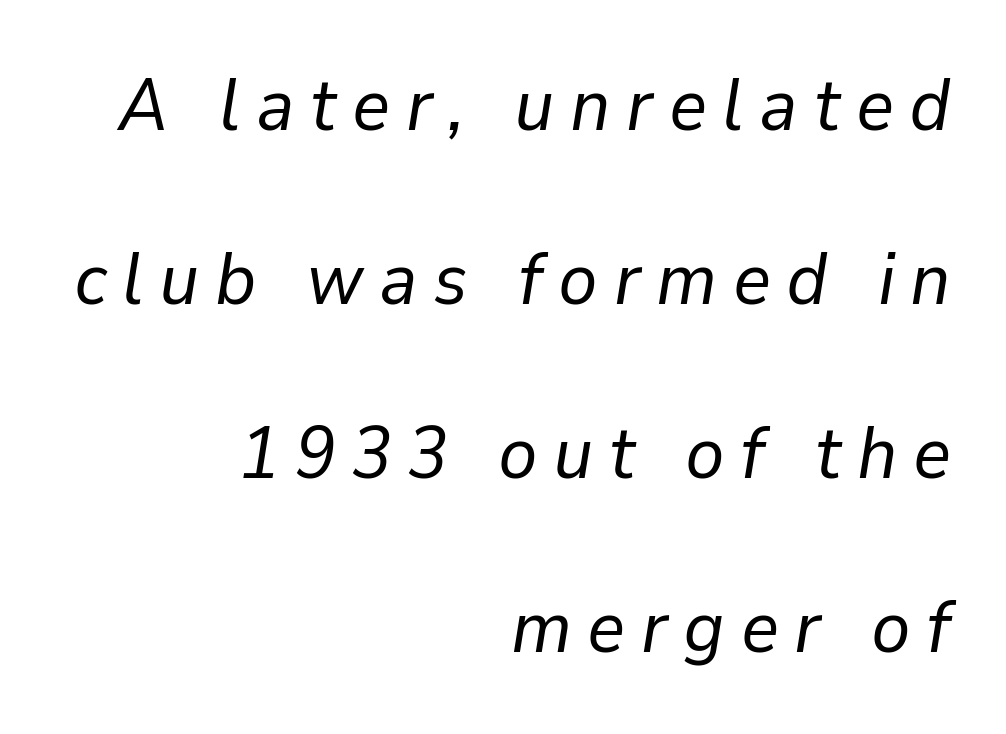
The image shows 74 px regular-weight type, italic (leaning right); set right-aligned, loose line spacing (2.35x), unusually wide letter spacing (+0.21 em), not underlined; low stroke contrast and a medium x-height.
